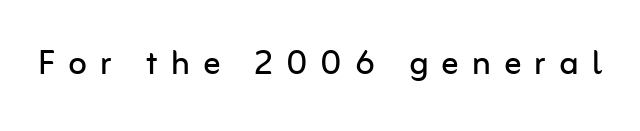
Stroke mass is kept to a normal reading level or below. Spacing verdict: proportional, widths tailored to each character. Tracking here is generous; glyphs stand well apart from one another. Descenders hang freely into open space. These lines were composed using upright roman letters. Regarding serifs, this sample does without them.
